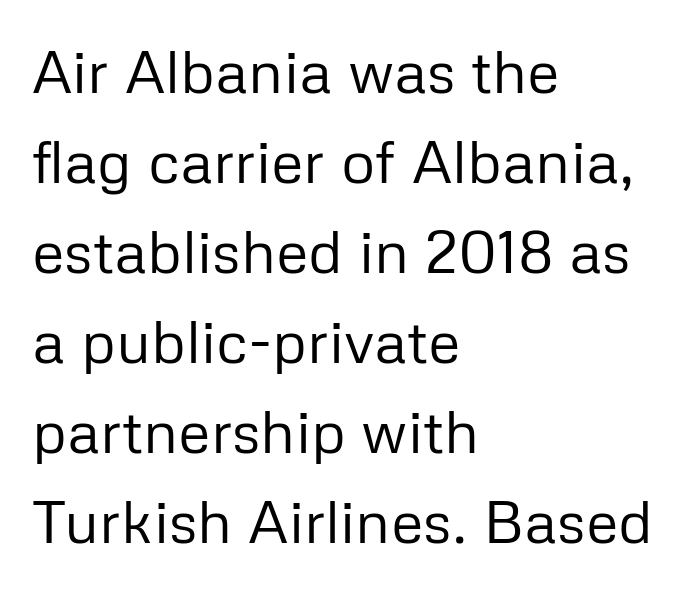
{"serif": "no", "italic": "no", "bold": "no", "weight": "regular", "width": "normal", "stroke_contrast": "low", "x_height": "medium", "monospaced": "no", "underline": "no", "align": "left", "line_spacing": "normal", "line_spacing_ratio": 1.5, "letter_spacing": "normal", "letter_spacing_em": 0.0, "glyph_px": 60}
